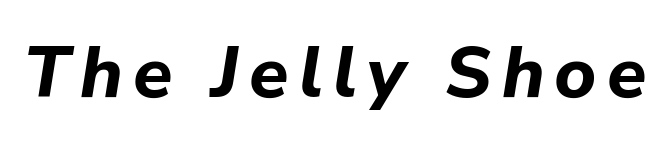
The image shows 72 px bold type, italic (leaning right); set not underlined; low stroke contrast and a medium x-height.
